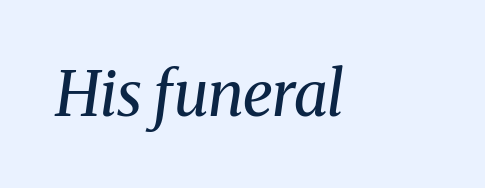
{"serif": "yes", "italic": "yes", "lean": "right", "slant_degrees": 8, "bold": "no", "weight": "regular", "width": "normal", "stroke_contrast": "medium", "x_height": "medium", "monospaced": "no", "underline": "no", "letter_spacing": "normal", "letter_spacing_em": 0.0, "glyph_px": 62}
